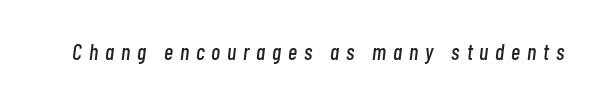
This rendering features lettering with no underline. Letter spacing: wide. Slanted lettering throughout.
